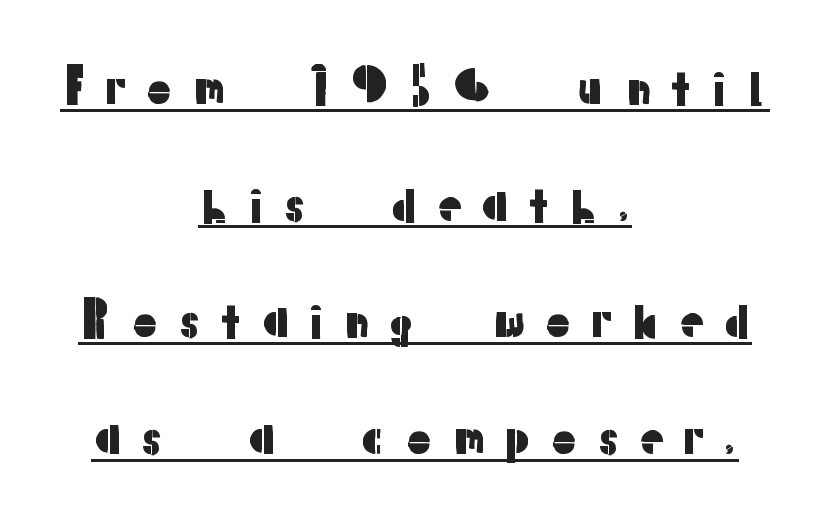
{"serif": "no", "italic": "no", "width": "normal", "stroke_contrast": "low", "x_height": "medium", "monospaced": "no", "underline": "yes", "align": "center", "line_spacing": "loose", "line_spacing_ratio": 2.43, "letter_spacing": "wide", "letter_spacing_em": 0.35, "glyph_px": 48}
